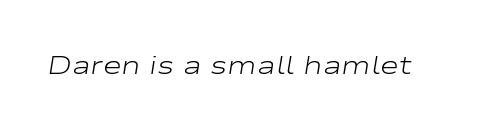
Q: Is the text bold? A: No.
Q: Is the text italic (slanted)? A: Yes, it leans right by about 9 degrees.
Q: Is the text underlined? A: No.
Q: Is the spacing between letters normal or unusually wide? A: Normal.
